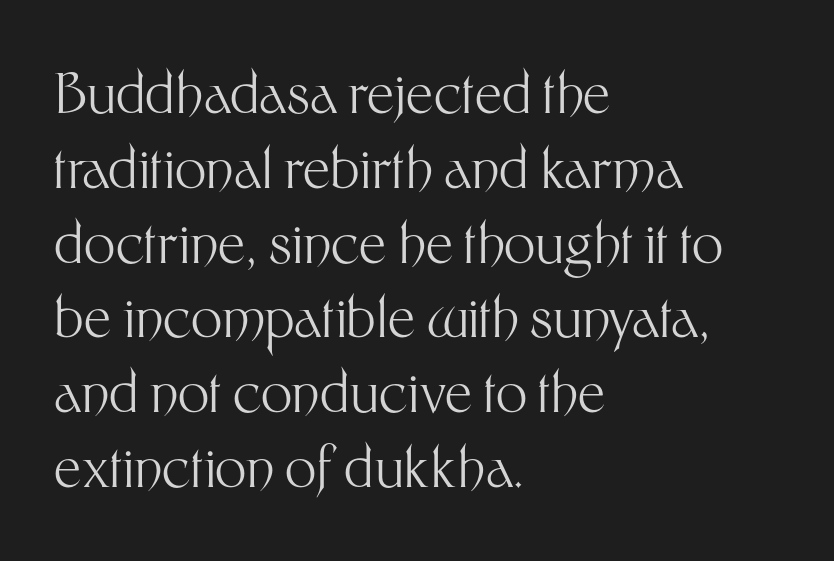
Observe the ordinary spacing: letters are neighbours, not strangers. The axis of the letterforms is exactly vertical. The rendering uses a moderate line-height, typical for paragraphs. Check where the strokes stop: nothing finishes them off — pure sans. A student would call this left alignment; a typographer would say flush left, rag right. Clear beneath every line of the passage.
